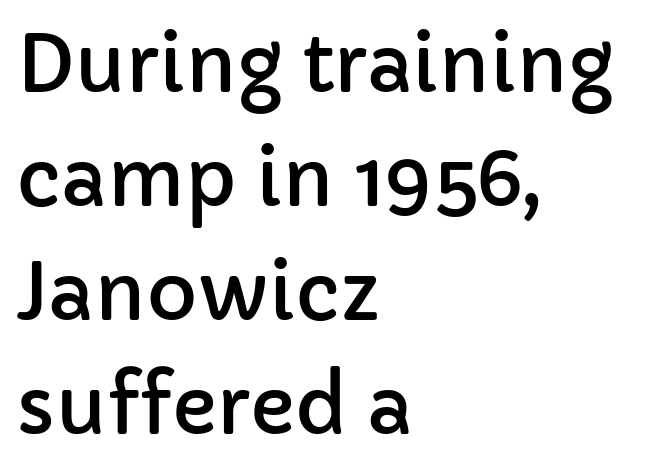
The image shows 78 px sans-serif type, upright; set left-aligned, normal line spacing (1.46x), normal letter spacing, not underlined; low stroke contrast and a medium x-height.
